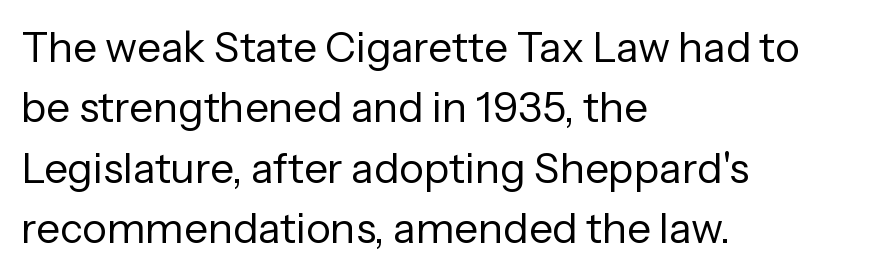
{"serif": "no", "italic": "no", "bold": "no", "weight": "regular", "width": "normal", "stroke_contrast": "low", "x_height": "medium", "monospaced": "no", "underline": "no", "align": "left", "line_spacing": "normal", "line_spacing_ratio": 1.44, "letter_spacing": "normal", "letter_spacing_em": 0.0, "glyph_px": 42}
